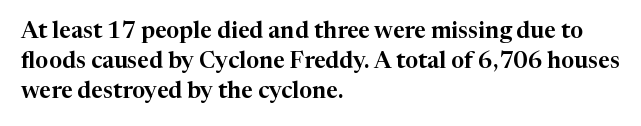
The image shows 23 px text type, upright; set left-aligned, normal line spacing (1.3x), normal letter spacing, not underlined.
